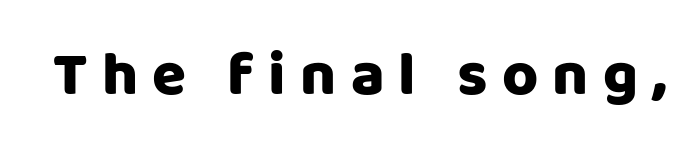
Q: Is the text italic (slanted)? A: No, it is upright.
Q: Is the typeface a serif or a sans-serif typeface? A: Sans-serif.
Q: Is the text underlined? A: No.
Q: Is the spacing between letters normal or unusually wide? A: Unusually wide.
Q: Width (condensed, normal, or wide)? A: Normal.
Q: Stroke contrast? A: Low.
Q: x-height? A: Large.
Q: Monospaced? A: No.
